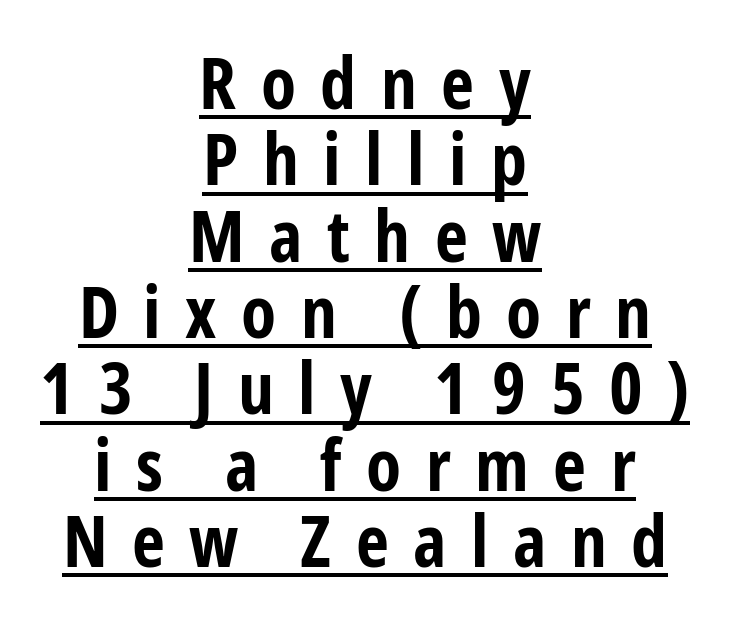
Q: Is the text bold? A: Yes.
Q: Is the text italic (slanted)? A: No, it is upright.
Q: Is the typeface a serif or a sans-serif typeface? A: Sans-serif.
Q: Is the text underlined? A: Yes.
Q: How is the paragraph aligned? A: Centered.
Q: Is the spacing between letters normal or unusually wide? A: Unusually wide.
Q: Is the spacing between lines tight, normal or loose? A: Tight.
Q: Width (condensed, normal, or wide)? A: Condensed.
Q: Stroke contrast? A: Low.
Q: x-height? A: Medium.
Q: Monospaced? A: No.
